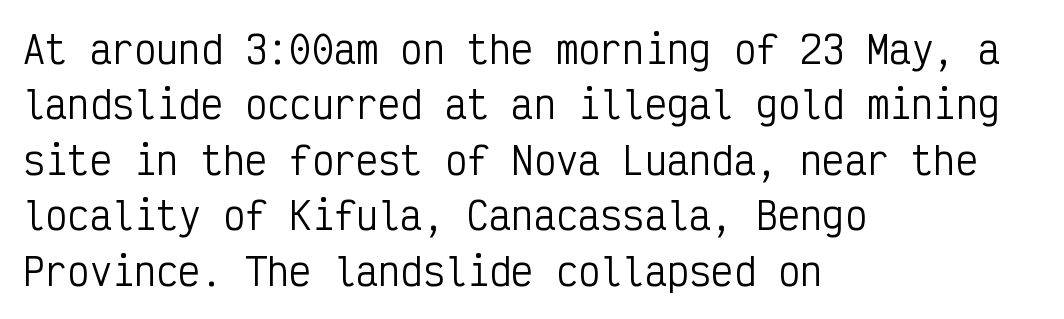
Q: Is the text bold? A: No.
Q: Is the text italic (slanted)? A: No, it is upright.
Q: Is the typeface a serif or a sans-serif typeface? A: Sans-serif.
Q: Is the text underlined? A: No.
Q: How is the paragraph aligned? A: Left-aligned.
Q: Is the spacing between letters normal or unusually wide? A: Normal.
Q: Is the spacing between lines tight, normal or loose? A: Normal.
Q: Width (condensed, normal, or wide)? A: Condensed.
Q: Stroke contrast? A: Low.
Q: x-height? A: Medium.
Q: Monospaced? A: Yes.
